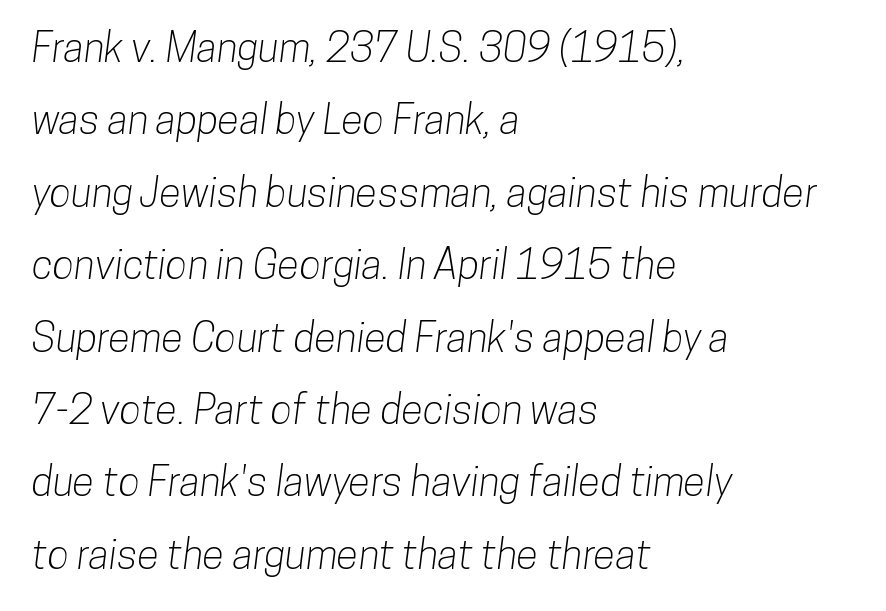
Q: Is the typeface a serif or a sans-serif typeface? A: Sans-serif.
Q: Is the text underlined? A: No.
Q: How is the paragraph aligned? A: Left-aligned.
Q: Is the spacing between letters normal or unusually wide? A: Normal.
Q: Width (condensed, normal, or wide)? A: Condensed.
Q: Stroke contrast? A: Low.
Q: x-height? A: Medium.
Q: Monospaced? A: No.
